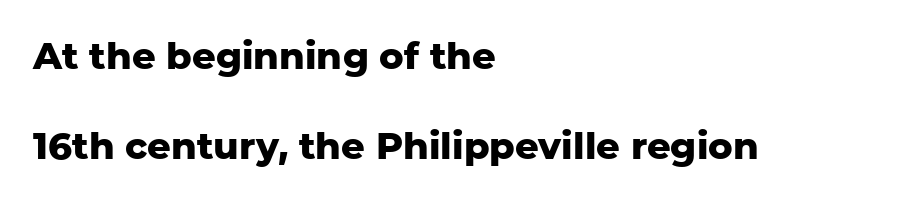
{"serif": "no", "italic": "no", "bold": "yes", "weight": "heavy", "width": "normal", "stroke_contrast": "low", "x_height": "medium", "monospaced": "no", "underline": "no", "align": "left", "line_spacing": "loose", "line_spacing_ratio": 2.43, "letter_spacing": "normal", "letter_spacing_em": 0.0, "glyph_px": 37}
